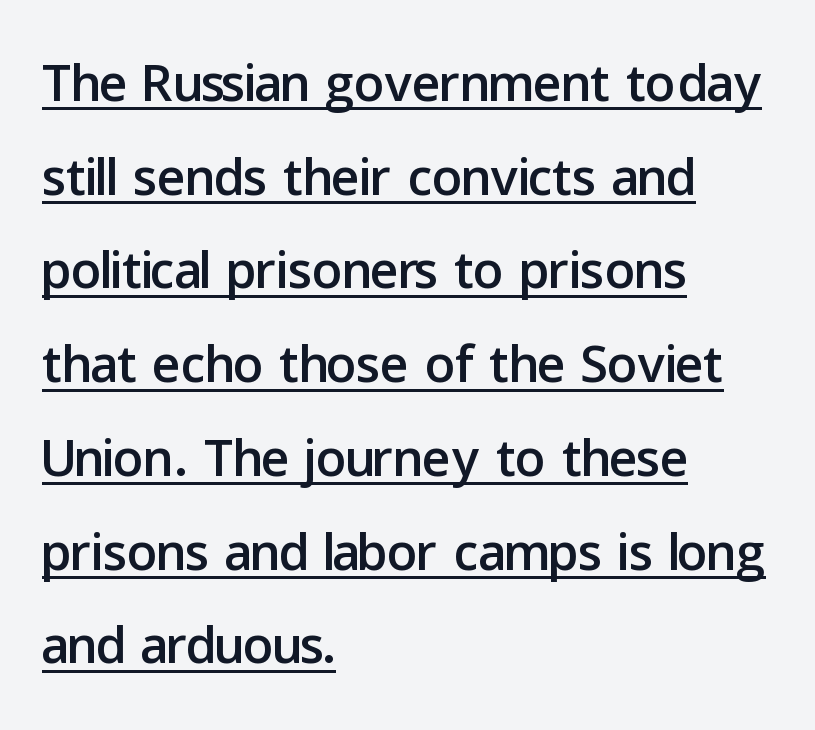
Here the designer chose a conventional face with non-uniform glyph widths. The leading is moderate, giving the passage an even texture. Caption: multi-line text, flush left, ragged right. Classification — sans serif.
